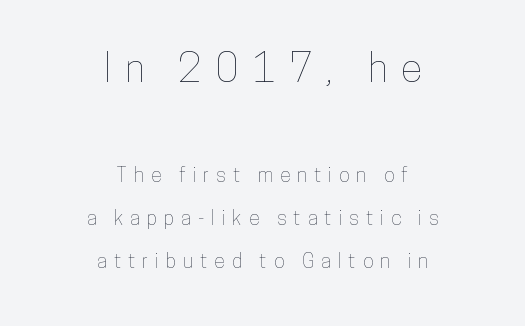
The image shows 39 px condensed type, upright; set centered, loose line spacing (2.15x), unusually wide letter spacing (+0.35 em), not underlined; the first (top) block is 1.95x larger; low stroke contrast and a medium x-height.
